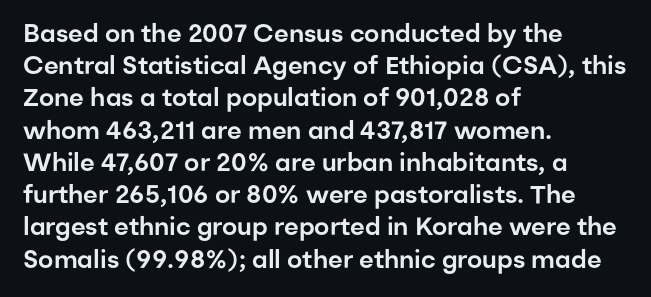
{"italic": "no", "underline": "no", "align": "left", "line_spacing": "normal", "line_spacing_ratio": 1.29, "letter_spacing": "normal", "letter_spacing_em": 0.0, "glyph_px": 25}
